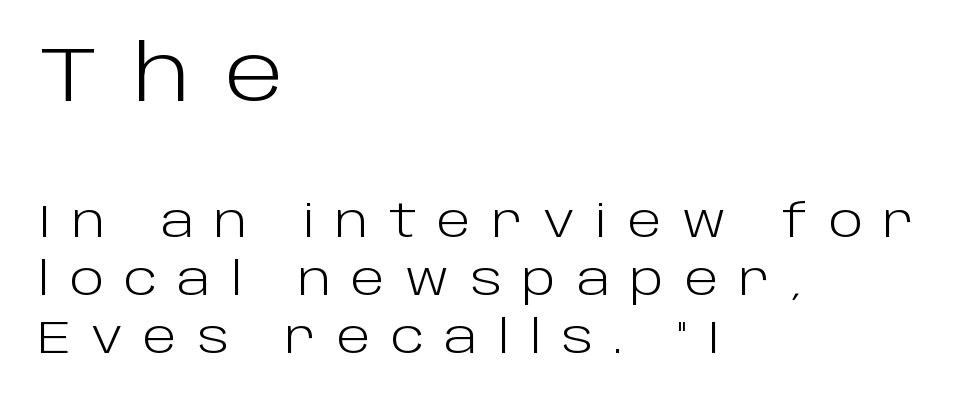
The image shows 78 px light sans-serif type, upright; set left-aligned, normal line spacing (1.29x), unusually wide letter spacing (+0.45 em), not underlined; the first (top) block is 1.73x larger; low stroke contrast and a large x-height.
